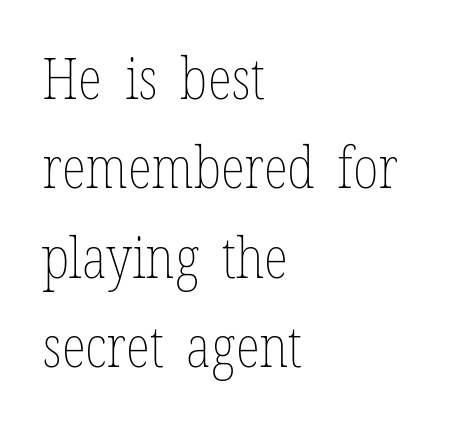
The image shows 57 px thin, condensed type, upright; set left-aligned, normal line spacing (1.57x), normal letter spacing, not underlined; low stroke contrast and a medium x-height.
